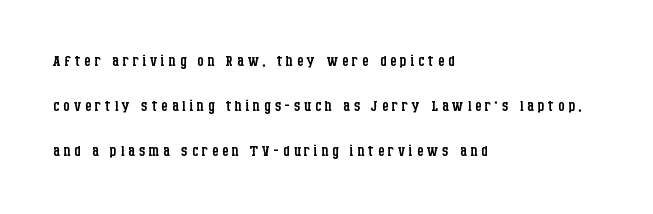
Casual observation: everything's shoved over to the left. Notice the wide empty band between every row — that's loose leading. The strokes carry an ordinary text weight at most. Ordinary non-slanted type is in use.
